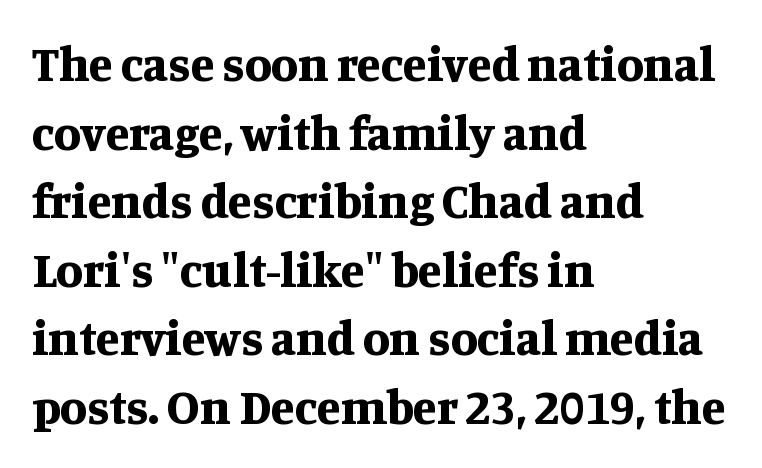
Q: Is the text bold? A: Yes.
Q: Is the text italic (slanted)? A: No, it is upright.
Q: Is the typeface a serif or a sans-serif typeface? A: Serif.
Q: Is the text underlined? A: No.
Q: How is the paragraph aligned? A: Left-aligned.
Q: Is the spacing between letters normal or unusually wide? A: Normal.
Q: Is the spacing between lines tight, normal or loose? A: Normal.
Q: Width (condensed, normal, or wide)? A: Normal.
Q: Stroke contrast? A: Medium.
Q: x-height? A: Large.
Q: Monospaced? A: No.
